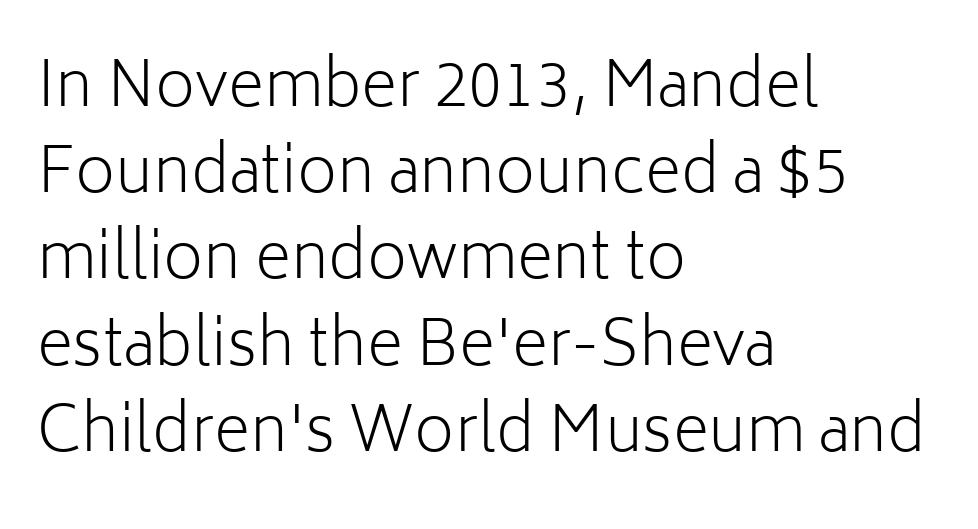
The letters look calm and open, with moderate or lighter stems. Type style note: lacks serifs. Any mark beneath the type? The region is blank. Tracking value appears to be zero — textbook default spacing.
